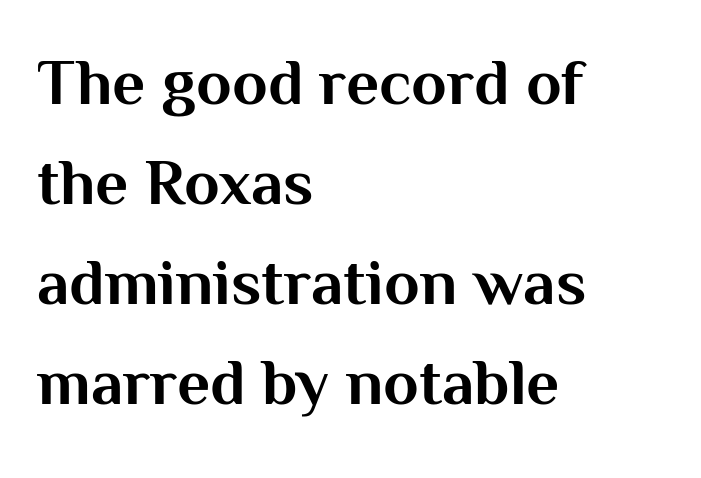
Has an underline been added? It has not. Reading down the column, the eye jumps a familiar distance to each next line. Proportional: the letters do not fall into vertical columns. Where is the straight margin? On the left.
